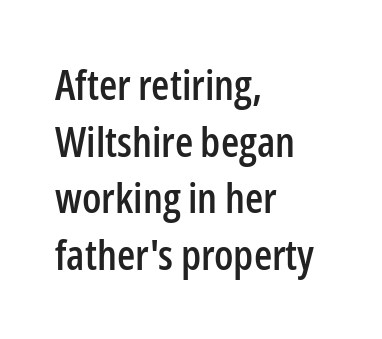
Descender tails drop into unmarked territory. The block of text has a typical density, with ordinary space between rows. These lines were composed using upright roman letters. Compared with typical body copy, the letter spacing here is the same. This is sans-serif lettering, the kind often seen on screens and signage. Does the copy run flush right? No — it runs flush left.
